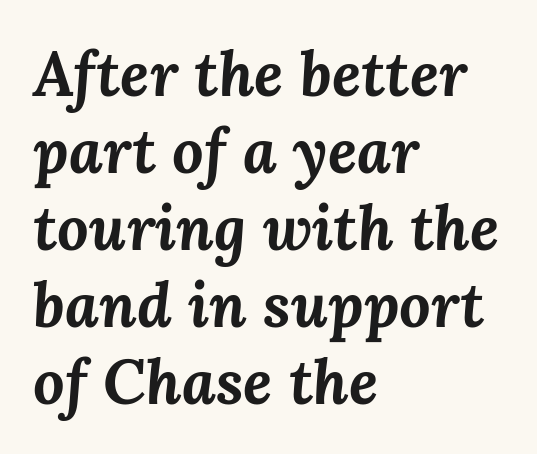
The image shows 62 px bold type, italic (leaning right); set left-aligned, line spacing 1.24x, normal letter spacing, not underlined; medium stroke contrast and a medium x-height.
